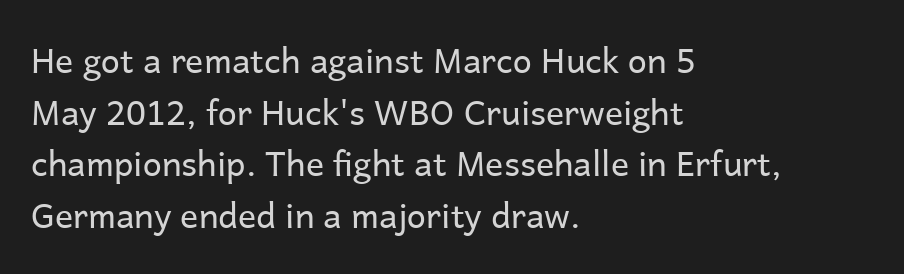
Q: Is the text bold? A: No.
Q: Is the text italic (slanted)? A: No, it is upright.
Q: Is the typeface a serif or a sans-serif typeface? A: Sans-serif.
Q: Is the text underlined? A: No.
Q: How is the paragraph aligned? A: Left-aligned.
Q: Is the spacing between letters normal or unusually wide? A: Normal.
Q: Is the spacing between lines tight, normal or loose? A: Normal.
Q: Width (condensed, normal, or wide)? A: Normal.
Q: Stroke contrast? A: Low.
Q: x-height? A: Medium.
Q: Monospaced? A: No.
